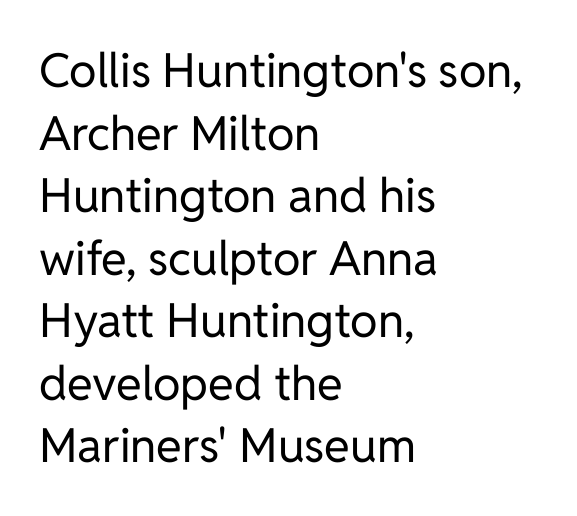
Q: Is the text bold? A: No.
Q: Is the text italic (slanted)? A: No, it is upright.
Q: Is the typeface a serif or a sans-serif typeface? A: Sans-serif.
Q: Is the text underlined? A: No.
Q: How is the paragraph aligned? A: Left-aligned.
Q: Is the spacing between letters normal or unusually wide? A: Normal.
Q: Is the spacing between lines tight, normal or loose? A: Normal.
Q: Width (condensed, normal, or wide)? A: Normal.
Q: Stroke contrast? A: Low.
Q: x-height? A: Medium.
Q: Monospaced? A: No.
